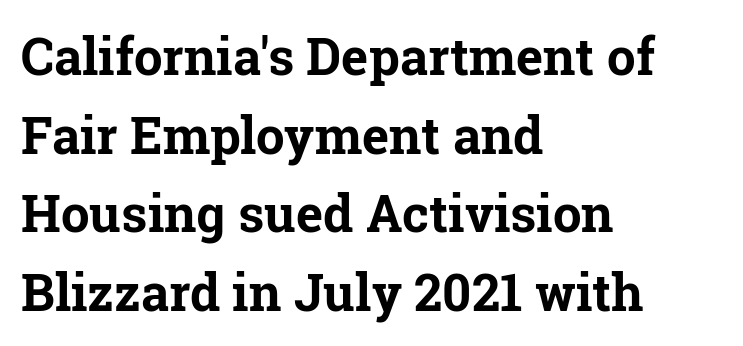
The image shows 51 px bold serif type, upright; set left-aligned, normal line spacing (1.54x), normal letter spacing, not underlined; low stroke contrast and a medium x-height.
